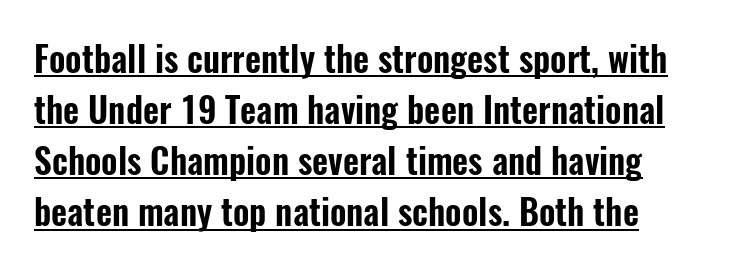
{"serif": "no", "italic": "no", "width": "condensed", "stroke_contrast": "low", "x_height": "medium", "monospaced": "no", "underline": "yes", "align": "left", "line_spacing": "normal", "line_spacing_ratio": 1.46, "letter_spacing": "normal", "letter_spacing_em": 0.0, "glyph_px": 35}
